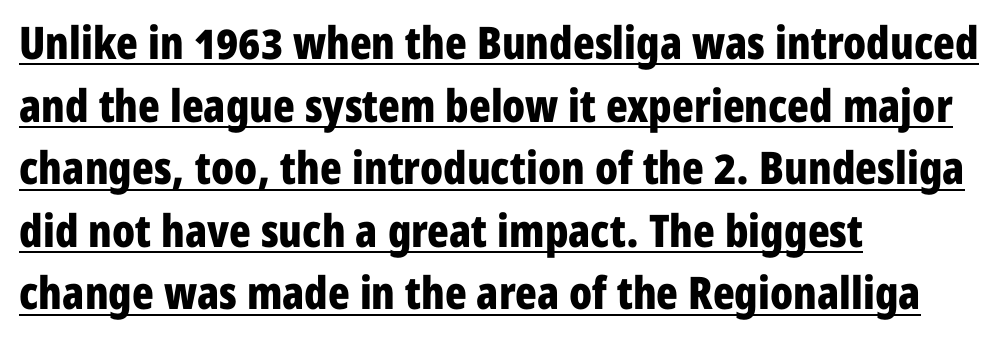
The image shows 45 px bold, condensed sans-serif type, upright; set left-aligned, normal line spacing (1.39x), normal letter spacing, underlined; low stroke contrast and a medium x-height.
